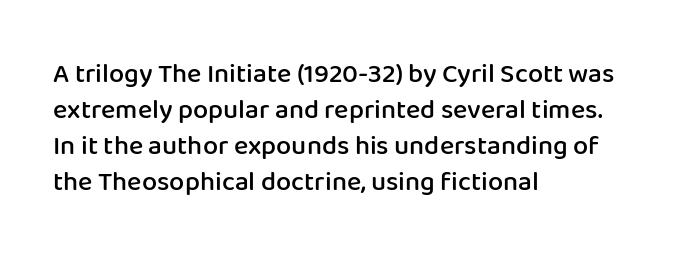
{"italic": "no", "bold": "semi", "underline": "no", "align": "left", "line_spacing": "normal", "line_spacing_ratio": 1.33, "letter_spacing": "normal", "letter_spacing_em": 0.0, "glyph_px": 27}
